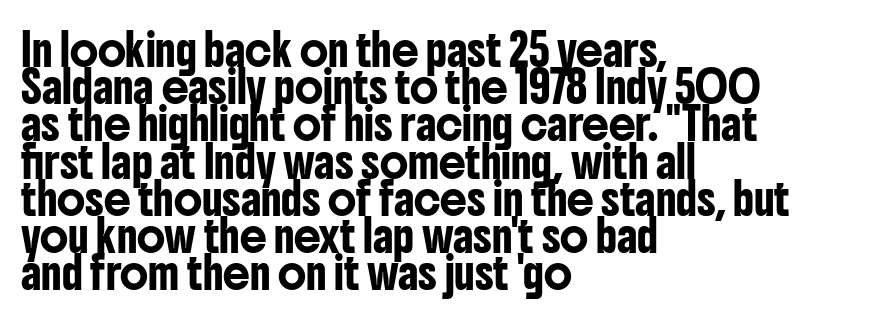
Short and long lines alike share a common starting point at left. These lines are rendered in a variable-pitch font. Clear beneath every line of the passage. The text was rendered using a sans face with plain stroke endings. Between one letter and the next there's only the usual sliver of space. This is the regular roman posture of the typeface.
